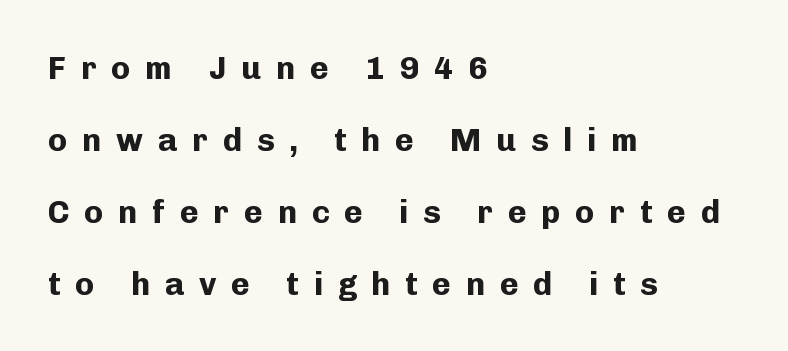
The image shows 32 px bold sans-serif type, upright; set left-aligned, loose line spacing (2.25x), unusually wide letter spacing (+0.46 em), not underlined; low stroke contrast and a medium x-height.
